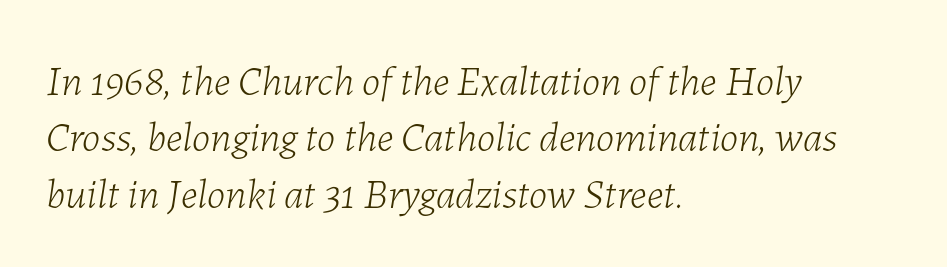
The image shows 42 px light type, italic (leaning right); set left-aligned, normal line spacing (1.34x), normal letter spacing, not underlined; low stroke contrast and a medium x-height.
